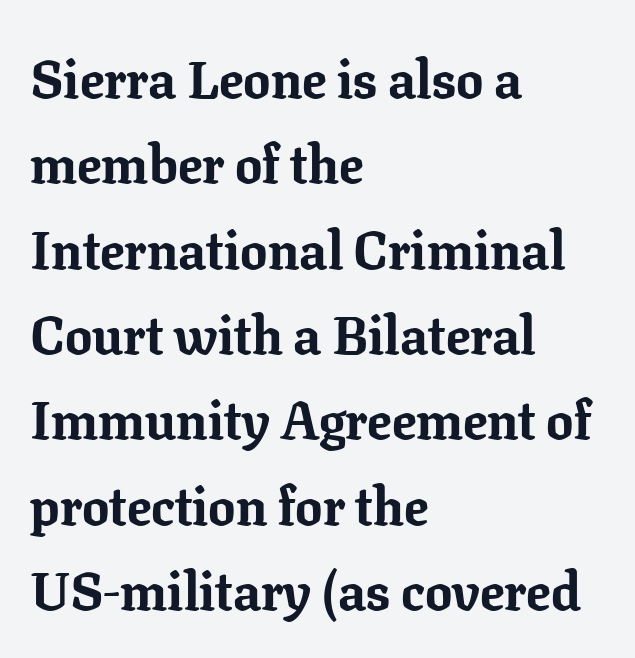
The image shows 54 px bold serif type, upright; set left-aligned, normal line spacing (1.58x), normal letter spacing, not underlined; low stroke contrast and a medium x-height.
